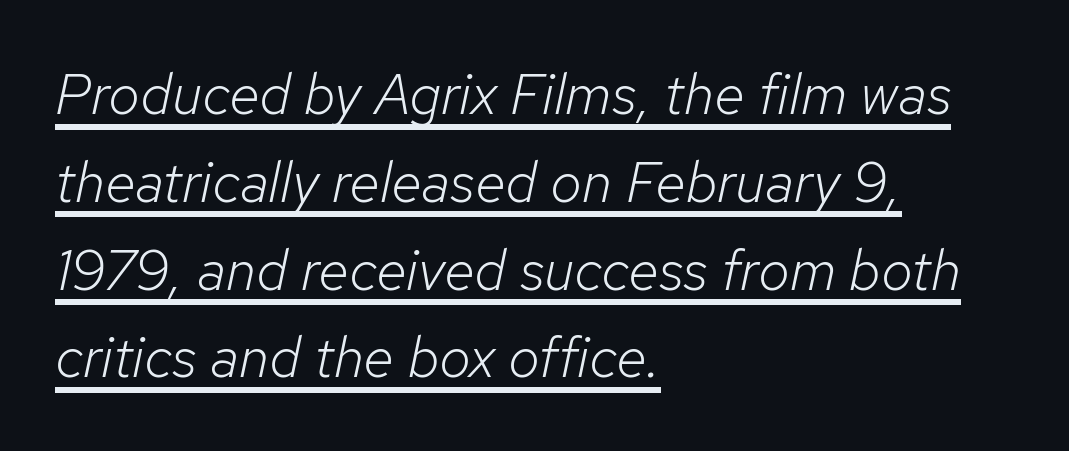
The image shows 57 px light type, italic (leaning right); set left-aligned, normal line spacing (1.54x), normal letter spacing, underlined; low stroke contrast and a medium x-height.
